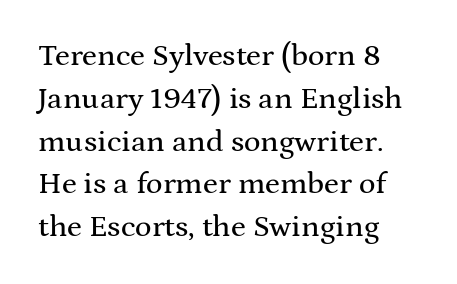
{"serif": "yes", "italic": "no", "width": "wide", "stroke_contrast": "medium", "x_height": "medium", "monospaced": "no", "underline": "no", "align": "left", "line_spacing": "normal", "line_spacing_ratio": 1.38, "letter_spacing": "normal", "letter_spacing_em": 0.0, "glyph_px": 31}
